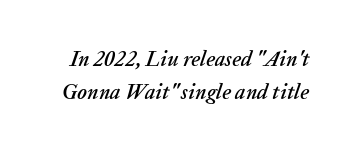
{"italic": "yes", "lean": "right", "slant_degrees": 20, "underline": "no", "line_spacing": "normal", "line_spacing_ratio": 1.57, "letter_spacing": "normal", "letter_spacing_em": 0.0, "glyph_px": 21}
